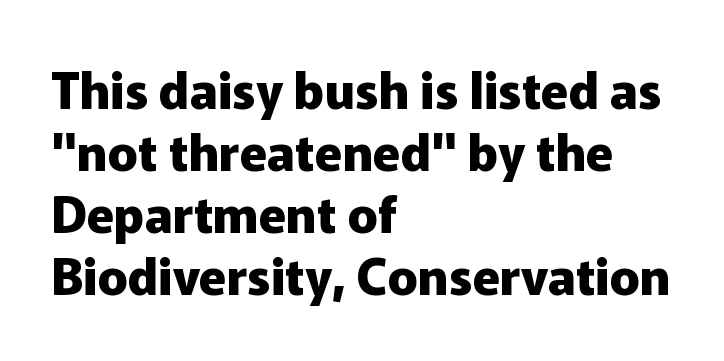
Q: Is the text bold? A: Yes.
Q: Is the text italic (slanted)? A: No, it is upright.
Q: Is the typeface a serif or a sans-serif typeface? A: Sans-serif.
Q: Is the text underlined? A: No.
Q: How is the paragraph aligned? A: Left-aligned.
Q: Is the spacing between letters normal or unusually wide? A: Normal.
Q: Width (condensed, normal, or wide)? A: Normal.
Q: Stroke contrast? A: Low.
Q: x-height? A: Medium.
Q: Monospaced? A: No.
